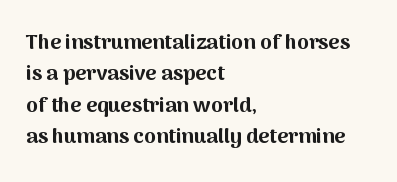
{"italic": "no", "bold": "yes", "underline": "no", "align": "left", "line_spacing": "normal", "line_spacing_ratio": 1.5, "letter_spacing": "normal", "letter_spacing_em": 0.0, "glyph_px": 21}
